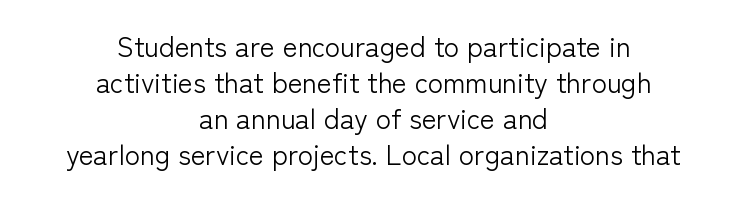
Q: Is the text bold? A: No.
Q: Is the text italic (slanted)? A: No, it is upright.
Q: Is the typeface a serif or a sans-serif typeface? A: Sans-serif.
Q: Is the text underlined? A: No.
Q: How is the paragraph aligned? A: Centered.
Q: Is the spacing between letters normal or unusually wide? A: Normal.
Q: Is the spacing between lines tight, normal or loose? A: Normal.
Q: Width (condensed, normal, or wide)? A: Normal.
Q: Stroke contrast? A: Low.
Q: x-height? A: Medium.
Q: Monospaced? A: No.
